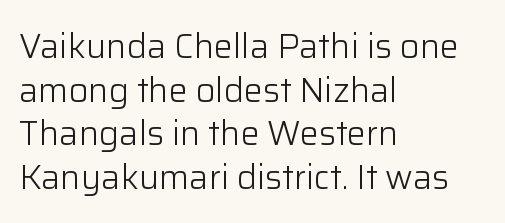
Q: Is the text bold? A: No.
Q: Is the text italic (slanted)? A: No, it is upright.
Q: Is the typeface a serif or a sans-serif typeface? A: Sans-serif.
Q: Is the text underlined? A: No.
Q: How is the paragraph aligned? A: Left-aligned.
Q: Is the spacing between letters normal or unusually wide? A: Normal.
Q: Is the spacing between lines tight, normal or loose? A: Normal.
Q: Width (condensed, normal, or wide)? A: Normal.
Q: Stroke contrast? A: Low.
Q: x-height? A: Medium.
Q: Monospaced? A: No.
